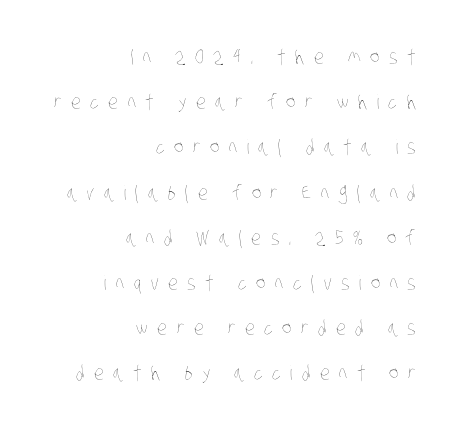
{"bold": "no", "underline": "no", "align": "right", "line_spacing": "loose", "line_spacing_ratio": 2.26, "letter_spacing": "wide", "letter_spacing_em": 0.47, "glyph_px": 20}
